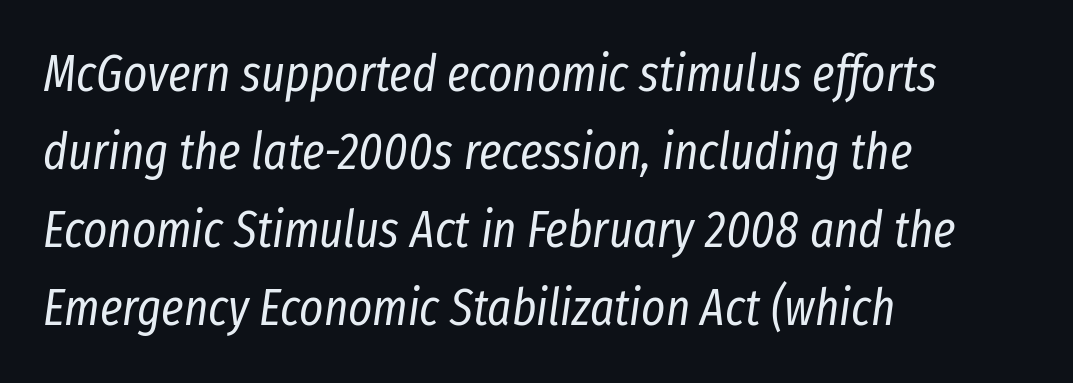
The typesetting does not lean heavy: it is not bold. Is this a fixed-width face? No — the glyphs have proportional, varying widths. Is the letter spacing exaggerated? No — it looks like the ordinary default. Interline gaps are of average width in this sample. Horizontal alignment here is leftward, the default for most running prose.
